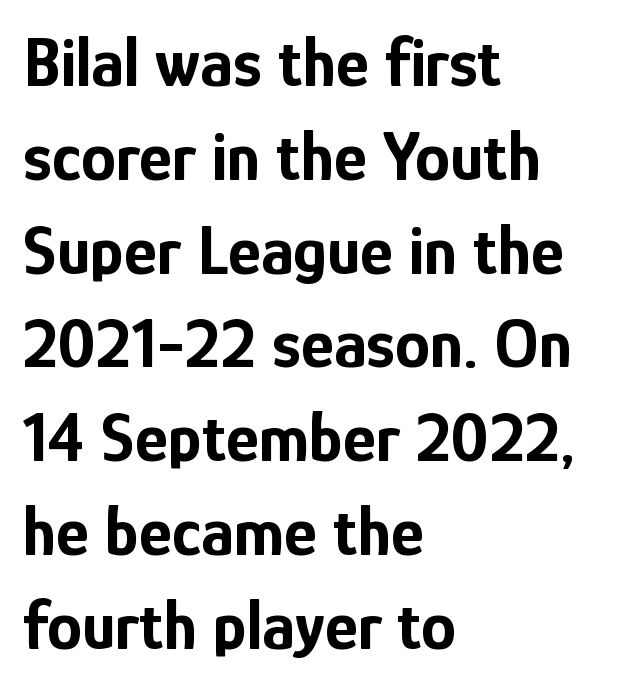
The image shows 70 px bold, condensed sans-serif type, upright; set left-aligned, normal line spacing (1.34x), normal letter spacing, not underlined; low stroke contrast and a medium x-height.
